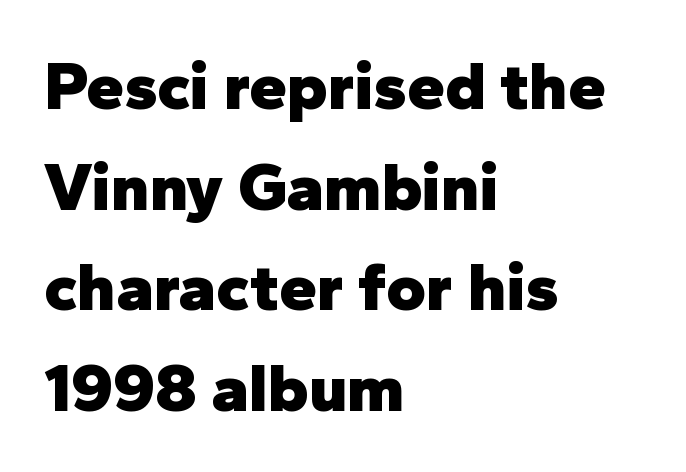
{"serif": "no", "italic": "no", "bold": "yes", "weight": "heavy", "width": "normal", "stroke_contrast": "low", "x_height": "medium", "monospaced": "no", "underline": "no", "align": "left", "line_spacing": "normal", "line_spacing_ratio": 1.48, "letter_spacing": "normal", "letter_spacing_em": 0.0, "glyph_px": 68}
